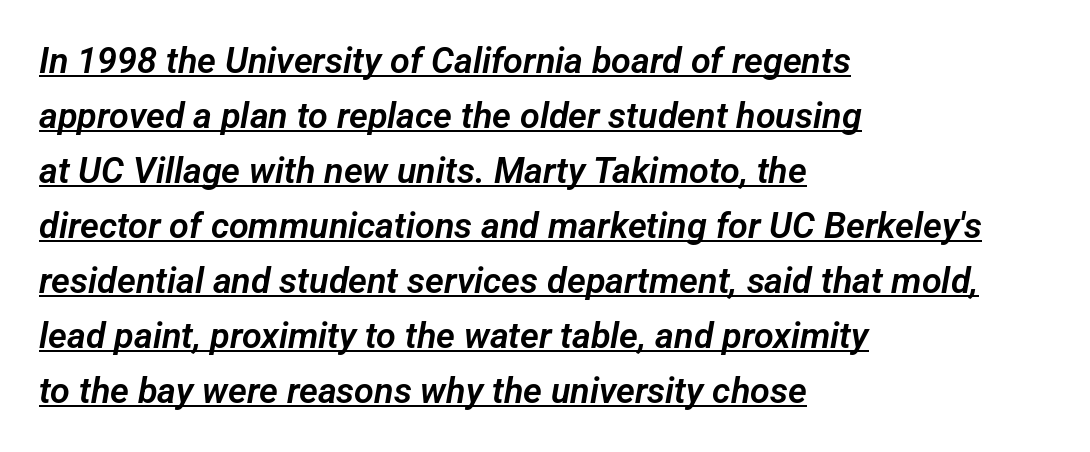
The image shows 36 px sans-serif type; set left-aligned, normal line spacing (1.53x), normal letter spacing, underlined; low stroke contrast and a medium x-height.
